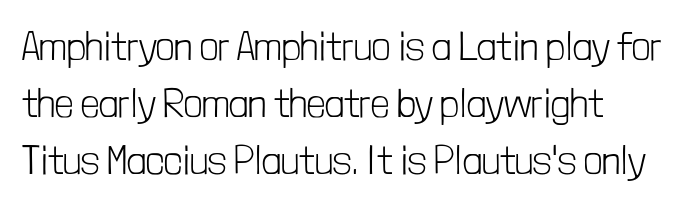
{"serif": "no", "italic": "no", "bold": "no", "weight": "light", "width": "condensed", "stroke_contrast": "low", "x_height": "medium", "monospaced": "no", "underline": "no", "align": "left", "line_spacing": "normal", "line_spacing_ratio": 1.42, "letter_spacing": "normal", "letter_spacing_em": 0.0, "glyph_px": 40}
